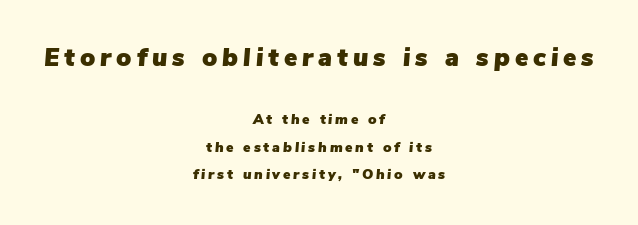
{"italic": "yes", "lean": "right", "slant_degrees": 5, "underline": "no", "align": "center", "line_spacing": "loose", "line_spacing_ratio": 1.97, "letter_spacing": "wide", "letter_spacing_em": 0.2, "larger_block": "first", "size_ratio": 1.79, "glyph_px": 25}
